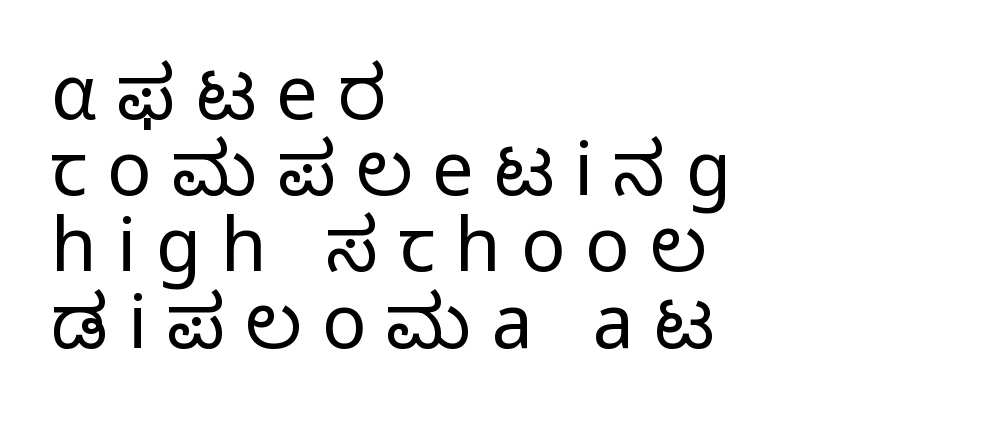
{"serif": "no", "italic": "no", "bold": "no", "weight": "light", "width": "normal", "stroke_contrast": "low", "x_height": "medium", "monospaced": "no", "underline": "no", "align": "left", "line_spacing": "tight", "line_spacing_ratio": 1.03, "letter_spacing": "wide", "letter_spacing_em": 0.27, "glyph_px": 74}
